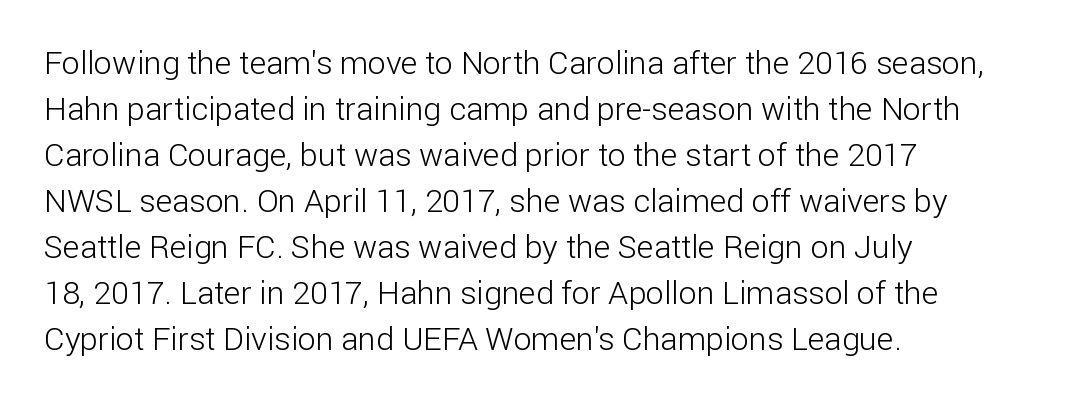
{"serif": "no", "italic": "no", "bold": "no", "weight": "light", "width": "normal", "stroke_contrast": "low", "x_height": "medium", "monospaced": "no", "underline": "no", "align": "left", "line_spacing": "normal", "line_spacing_ratio": 1.44, "letter_spacing": "normal", "letter_spacing_em": 0.0, "glyph_px": 32}
